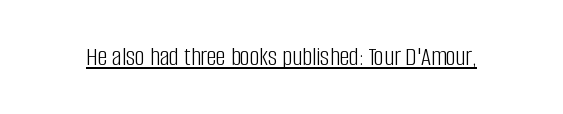
Q: Is the text bold? A: No.
Q: Is the text italic (slanted)? A: No, it is upright.
Q: Is the text underlined? A: Yes.
Q: Is the spacing between letters normal or unusually wide? A: Normal.
